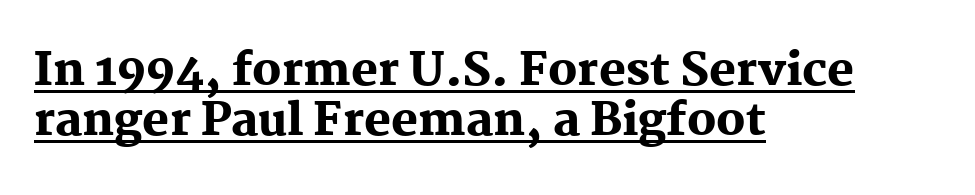
Q: Is the text bold? A: Yes.
Q: Is the text italic (slanted)? A: No, it is upright.
Q: Is the typeface a serif or a sans-serif typeface? A: Serif.
Q: Is the text underlined? A: Yes.
Q: How is the paragraph aligned? A: Left-aligned.
Q: Is the spacing between letters normal or unusually wide? A: Normal.
Q: Is the spacing between lines tight, normal or loose? A: Tight.
Q: Width (condensed, normal, or wide)? A: Normal.
Q: Stroke contrast? A: Medium.
Q: x-height? A: Medium.
Q: Monospaced? A: No.
